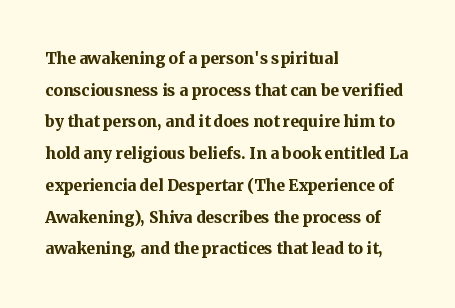
Q: Is the text bold? A: Yes.
Q: Is the text italic (slanted)? A: No, it is upright.
Q: Is the text underlined? A: No.
Q: How is the paragraph aligned? A: Left-aligned.
Q: Is the spacing between letters normal or unusually wide? A: Normal.
Q: Is the spacing between lines tight, normal or loose? A: Normal.
